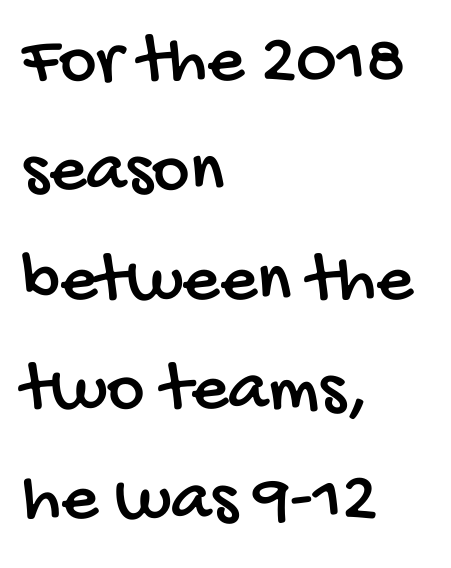
Q: Is the typeface a serif or a sans-serif typeface? A: Sans-serif.
Q: Is the text underlined? A: No.
Q: How is the paragraph aligned? A: Left-aligned.
Q: Is the spacing between letters normal or unusually wide? A: Normal.
Q: Is the spacing between lines tight, normal or loose? A: Normal.
Q: Width (condensed, normal, or wide)? A: Condensed.
Q: Stroke contrast? A: Low.
Q: x-height? A: Large.
Q: Monospaced? A: No.
